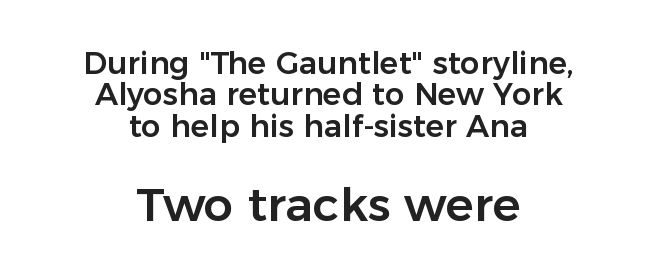
Q: Is the text italic (slanted)? A: No, it is upright.
Q: Is the typeface a serif or a sans-serif typeface? A: Sans-serif.
Q: Is the text underlined? A: No.
Q: How is the paragraph aligned? A: Centered.
Q: Is the spacing between letters normal or unusually wide? A: Normal.
Q: Is the spacing between lines tight, normal or loose? A: Tight.
Q: Which block of text is set in a larger size, the first (top) or the second (bottom)? A: The second (bottom) one.
Q: Width (condensed, normal, or wide)? A: Normal.
Q: Stroke contrast? A: Low.
Q: x-height? A: Medium.
Q: Monospaced? A: No.
